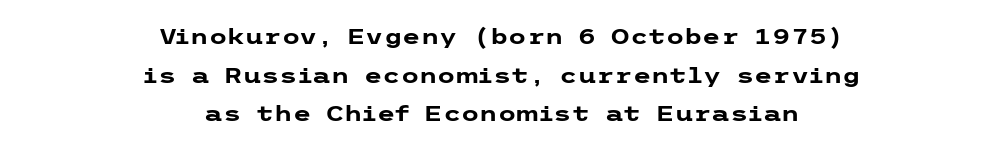
{"italic": "no", "bold": "yes", "underline": "no", "align": "center", "line_spacing_ratio": 1.84, "letter_spacing": "normal", "letter_spacing_em": 0.0, "glyph_px": 21}
